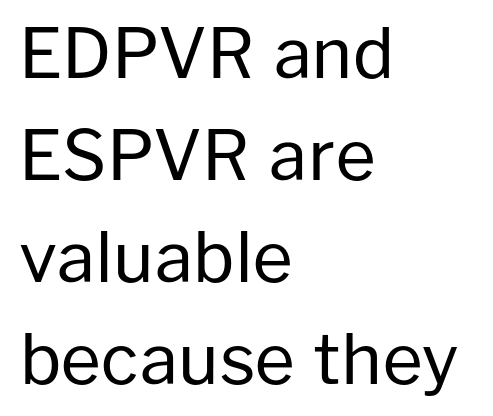
Q: Is the text bold? A: No.
Q: Is the text italic (slanted)? A: No, it is upright.
Q: Is the typeface a serif or a sans-serif typeface? A: Sans-serif.
Q: Is the text underlined? A: No.
Q: How is the paragraph aligned? A: Left-aligned.
Q: Is the spacing between letters normal or unusually wide? A: Normal.
Q: Is the spacing between lines tight, normal or loose? A: Normal.
Q: Width (condensed, normal, or wide)? A: Normal.
Q: Stroke contrast? A: Low.
Q: x-height? A: Medium.
Q: Monospaced? A: No.
